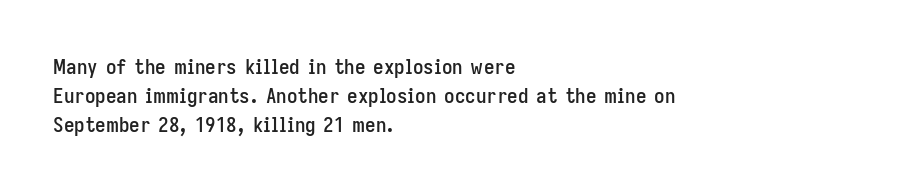
{"italic": "no", "underline": "no", "align": "left", "line_spacing": "normal", "line_spacing_ratio": 1.37, "letter_spacing": "normal", "letter_spacing_em": 0.0, "glyph_px": 21}
